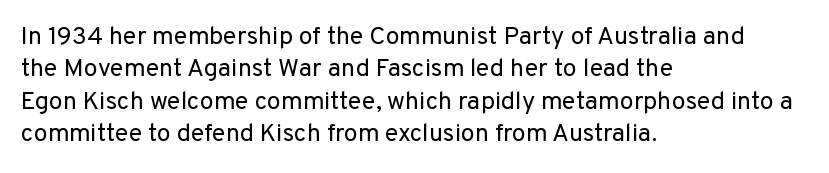
Q: Is the text bold? A: No.
Q: Is the text italic (slanted)? A: No, it is upright.
Q: Is the text underlined? A: No.
Q: How is the paragraph aligned? A: Left-aligned.
Q: Is the spacing between letters normal or unusually wide? A: Normal.
Q: Is the spacing between lines tight, normal or loose? A: Normal.
